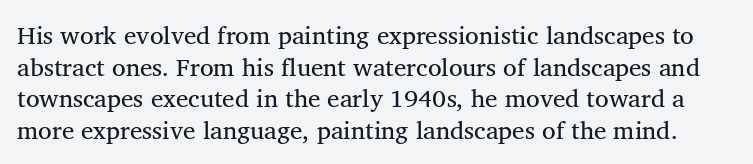
The image shows 25 px text type, upright; set normal line spacing (1.27x), normal letter spacing, not underlined.
